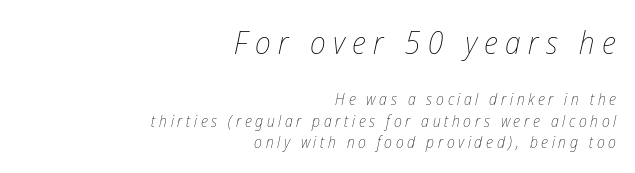
The image shows 32 px thin, condensed type, italic (leaning right); set right-aligned, normal line spacing (1.34x), unusually wide letter spacing (+0.23 em), not underlined; the first (top) block is 2.0x larger; low stroke contrast and a medium x-height.
